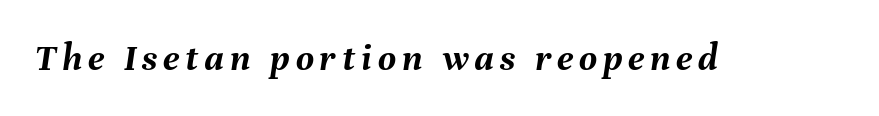
The image shows 39 px semibold type, italic (leaning right); set not underlined; medium stroke contrast and a medium x-height.
